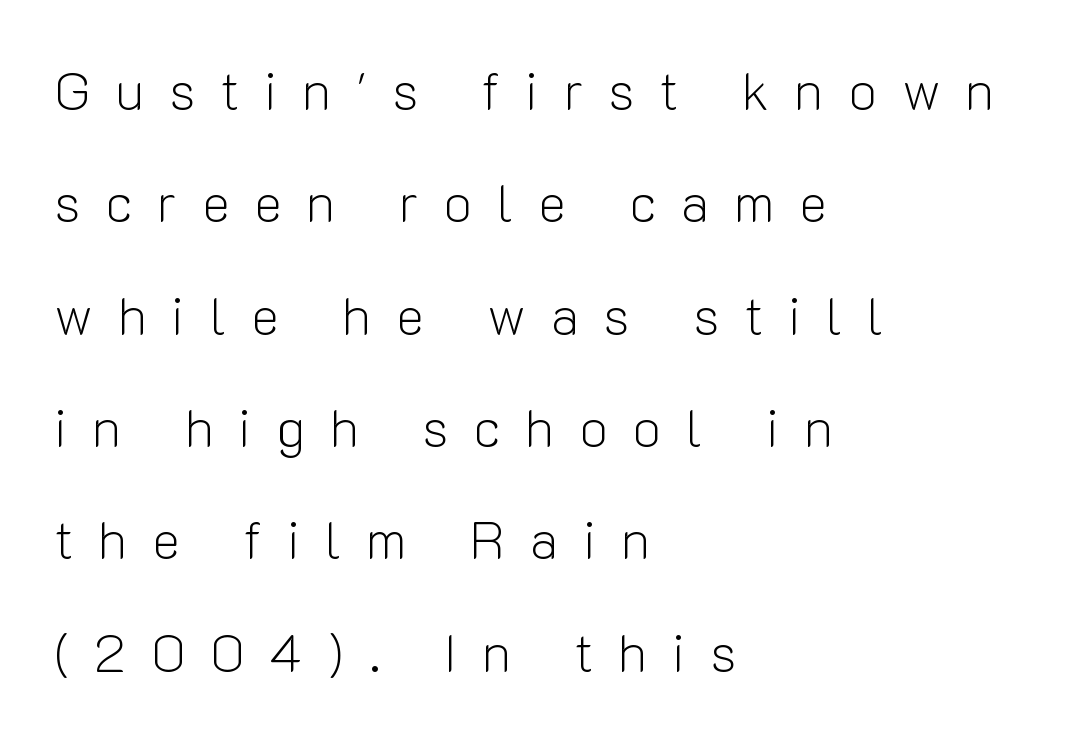
{"serif": "no", "italic": "no", "bold": "no", "weight": "light", "width": "normal", "stroke_contrast": "low", "x_height": "medium", "monospaced": "no", "underline": "no", "align": "left", "line_spacing": "loose", "line_spacing_ratio": 2.12, "letter_spacing": "wide", "letter_spacing_em": 0.47, "glyph_px": 53}
